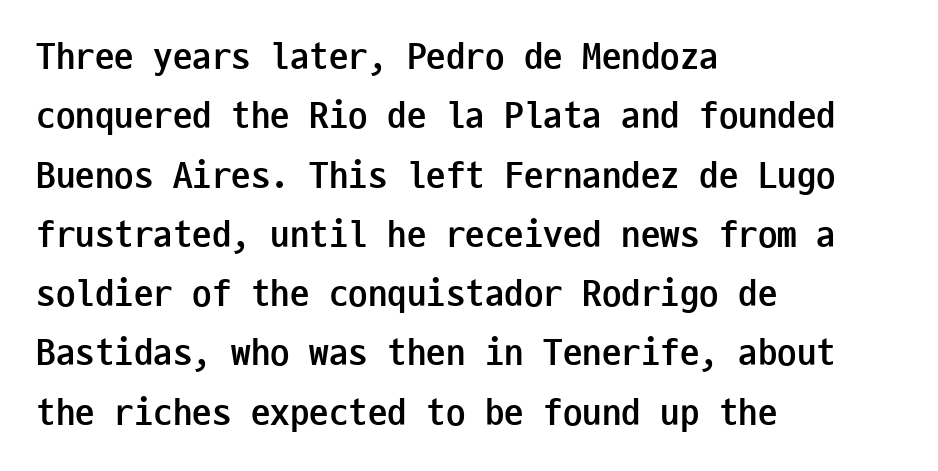
{"serif": "no", "italic": "no", "bold": "yes", "weight": "semibold", "width": "condensed", "stroke_contrast": "low", "x_height": "medium", "monospaced": "yes", "underline": "no", "align": "left", "line_spacing": "normal", "line_spacing_ratio": 1.52, "letter_spacing": "normal", "letter_spacing_em": 0.0, "glyph_px": 39}
